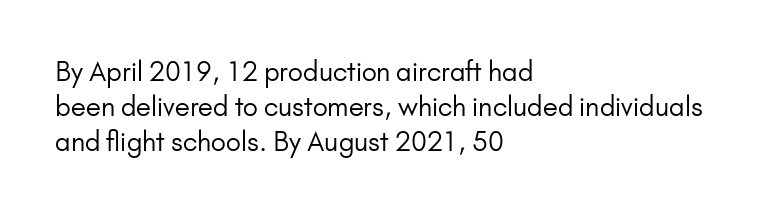
How are the letters spaced? Ordinarily, with no added tracking. Has an underline been added? It has not. Honestly, the row spacing looks completely unremarkable. The font is comparable to plain body text, perhaps lighter. Visually the block forms a straight wall on the left and a jagged coastline on the right.
